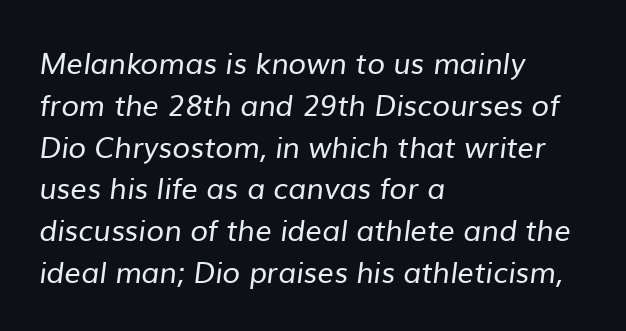
{"serif": "no", "bold": "no", "weight": "regular", "width": "normal", "stroke_contrast": "low", "x_height": "medium", "monospaced": "no", "underline": "no", "align": "left", "line_spacing": "normal", "line_spacing_ratio": 1.44, "letter_spacing": "normal", "letter_spacing_em": 0.0, "glyph_px": 29}
